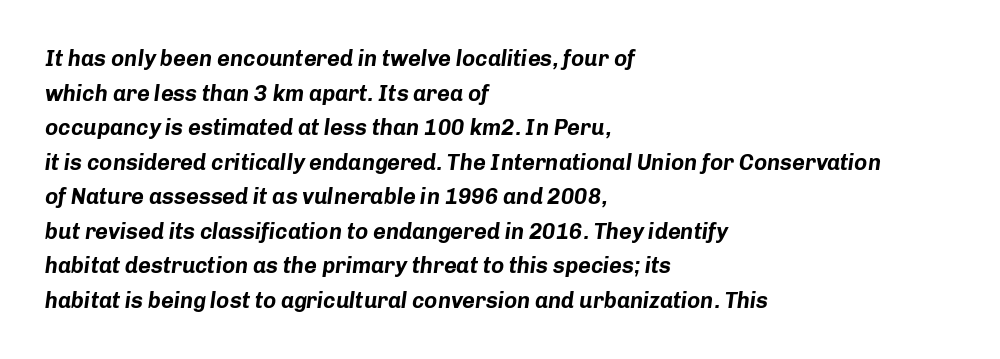
The image shows 22 px bold type, italic (leaning right); set left-aligned, normal line spacing (1.57x), normal letter spacing, not underlined.
